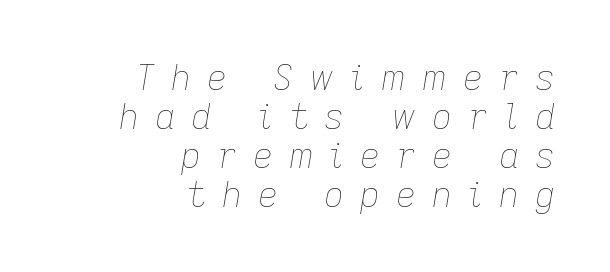
Q: Is the text bold? A: No.
Q: Is the text italic (slanted)? A: Yes, it leans right by about 9 degrees.
Q: Is the text underlined? A: No.
Q: How is the paragraph aligned? A: Right-aligned.
Q: Is the spacing between letters normal or unusually wide? A: Unusually wide.
Q: Is the spacing between lines tight, normal or loose? A: Tight.
Q: Width (condensed, normal, or wide)? A: Normal.
Q: Stroke contrast? A: Low.
Q: x-height? A: Medium.
Q: Monospaced? A: No.
